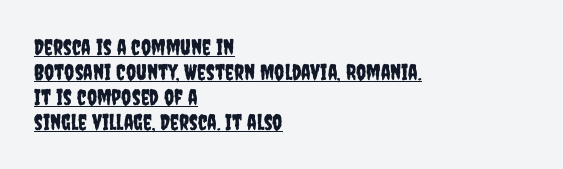
The rendered words wear a rule along their underside. The letters sit at their default tracking, neither squeezed nor spread. The designer dialed line spacing down below the default. Compared with a centered layout, this one pins lines to the left instead. Does the lettering tilt? It doesn't — this is upright.
